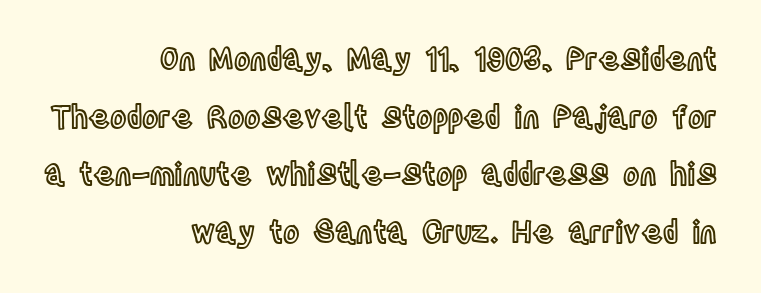
Horizontally, the lines are justified to the trailing edge only. You could not count columns in this text — the font is proportionally spaced. Descenders hang freely into open space. The font's upright variant was chosen for this text. These lines keep a tight, regular rhythm from letter to letter.
